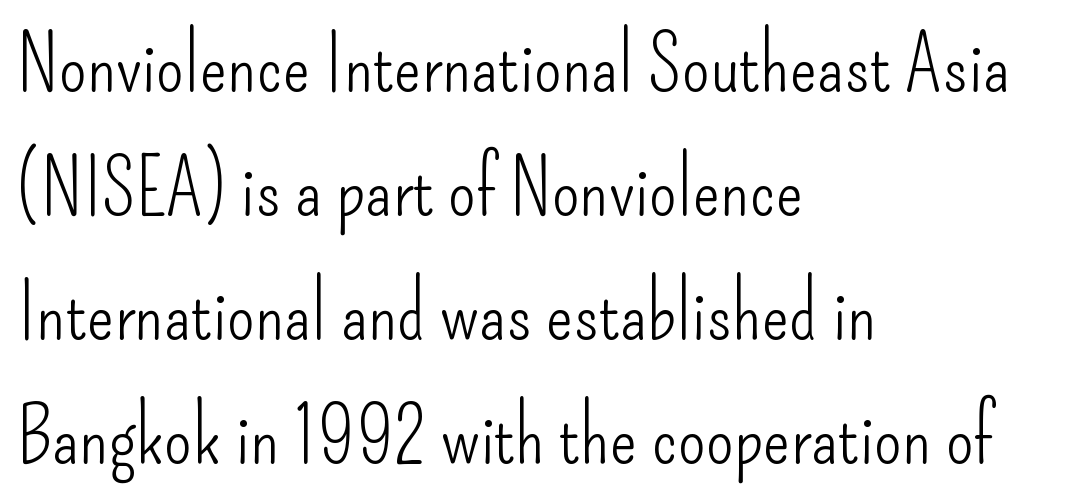
The image shows 80 px light, condensed sans-serif type, upright; set left-aligned, normal line spacing (1.55x), normal letter spacing, not underlined; low stroke contrast and a small x-height.
